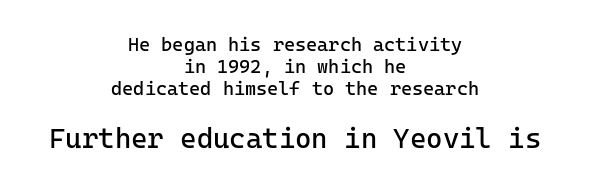
The image shows 28 px regular-weight sans-serif type, upright, monospaced; set centered, line spacing 1.17x, normal letter spacing, not underlined; the second (bottom) block is 1.47x larger; low stroke contrast and a medium x-height.
